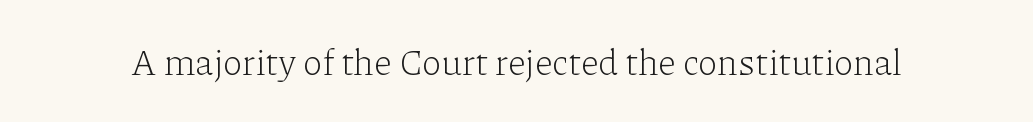
{"serif": "yes", "italic": "no", "bold": "no", "weight": "light", "width": "normal", "stroke_contrast": "low", "x_height": "medium", "monospaced": "no", "underline": "no", "letter_spacing": "normal", "letter_spacing_em": 0.0, "glyph_px": 36}
